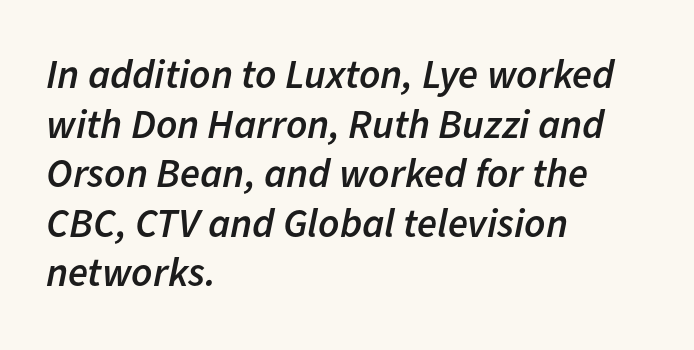
The image shows 41 px semibold type, italic (leaning right); set left-aligned, line spacing 1.21x, normal letter spacing, not underlined; low stroke contrast and a medium x-height.
